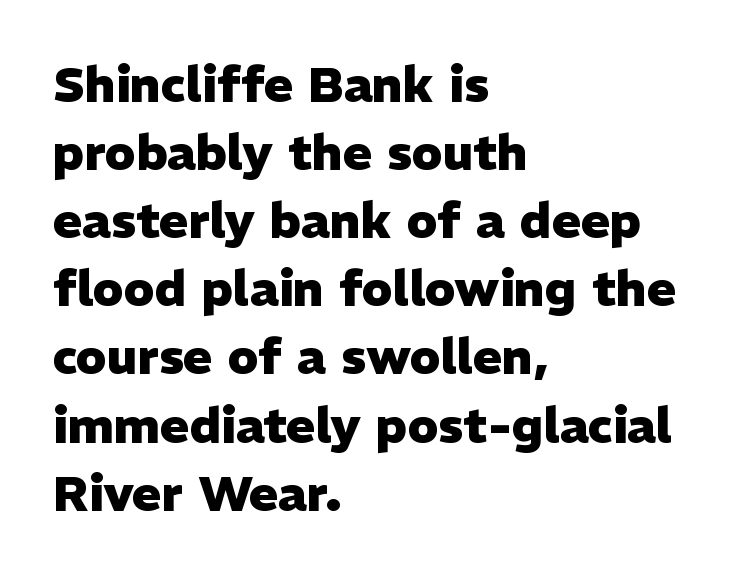
Q: Is the text bold? A: Yes.
Q: Is the text italic (slanted)? A: No, it is upright.
Q: Is the typeface a serif or a sans-serif typeface? A: Sans-serif.
Q: Is the text underlined? A: No.
Q: How is the paragraph aligned? A: Left-aligned.
Q: Is the spacing between letters normal or unusually wide? A: Normal.
Q: Is the spacing between lines tight, normal or loose? A: Normal.
Q: Width (condensed, normal, or wide)? A: Normal.
Q: Stroke contrast? A: Low.
Q: x-height? A: Medium.
Q: Monospaced? A: No.
